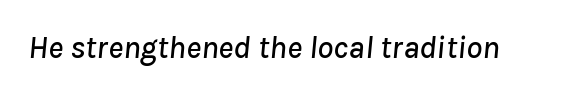
Q: Is the text italic (slanted)? A: Yes, it leans right by about 8 degrees.
Q: Is the text underlined? A: No.
Q: Is the spacing between letters normal or unusually wide? A: Normal.
Q: Width (condensed, normal, or wide)? A: Normal.
Q: Stroke contrast? A: Low.
Q: x-height? A: Medium.
Q: Monospaced? A: No.
